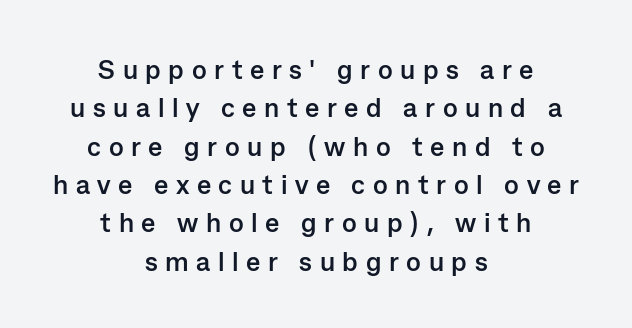
{"italic": "no", "bold": "yes", "underline": "no", "align": "center", "line_spacing": "normal", "line_spacing_ratio": 1.42, "letter_spacing": "wide", "letter_spacing_em": 0.28, "glyph_px": 27}
